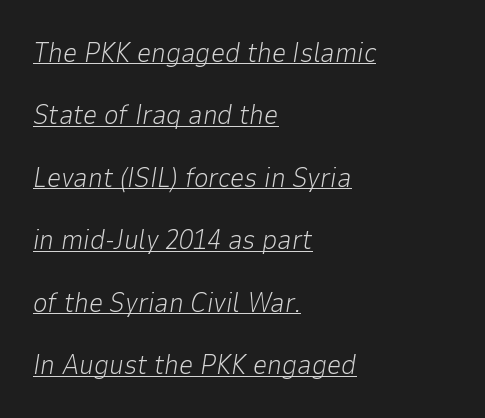
{"italic": "yes", "lean": "right", "slant_degrees": 9, "bold": "no", "weight": "light", "width": "normal", "stroke_contrast": "low", "x_height": "medium", "monospaced": "no", "underline": "yes", "align": "left", "line_spacing": "loose", "line_spacing_ratio": 2.23, "letter_spacing": "normal", "letter_spacing_em": 0.0, "glyph_px": 28}
